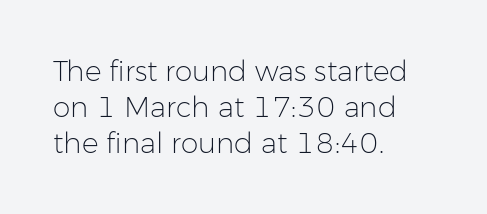
The image shows 28 px light sans-serif type, upright; set left-aligned, normal line spacing (1.28x), normal letter spacing, not underlined; low stroke contrast and a medium x-height.
